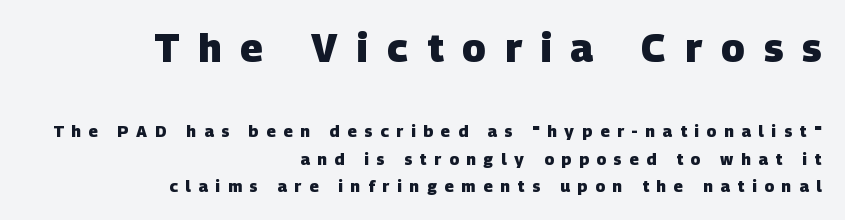
{"serif": "no", "bold": "yes", "weight": "heavy", "width": "normal", "stroke_contrast": "low", "x_height": "large", "monospaced": "no", "underline": "no", "align": "right", "line_spacing": "normal", "line_spacing_ratio": 1.7, "letter_spacing": "wide", "letter_spacing_em": 0.49, "larger_block": "first", "size_ratio": 2.44, "glyph_px": 39}
